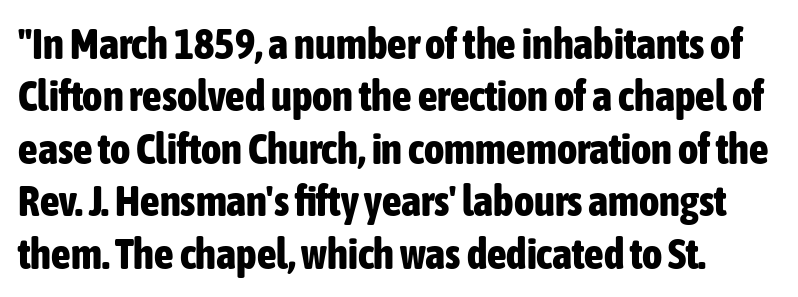
{"serif": "no", "italic": "no", "bold": "yes", "weight": "bold", "width": "condensed", "stroke_contrast": "low", "x_height": "medium", "monospaced": "no", "underline": "no", "line_spacing_ratio": 1.22, "letter_spacing": "normal", "letter_spacing_em": 0.0, "glyph_px": 43}
